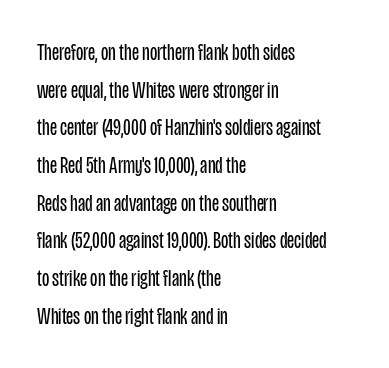
Q: Is the text bold? A: No.
Q: Is the text italic (slanted)? A: No, it is upright.
Q: Is the text underlined? A: No.
Q: How is the paragraph aligned? A: Left-aligned.
Q: Is the spacing between letters normal or unusually wide? A: Normal.
Q: Is the spacing between lines tight, normal or loose? A: Normal.
